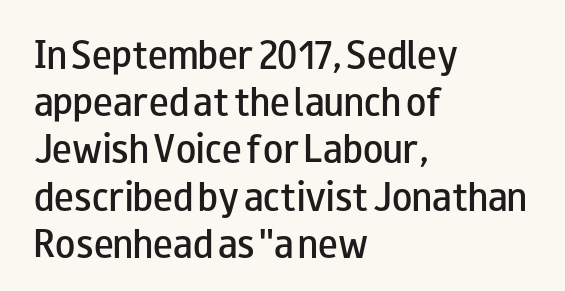
Has an underline been added? It has not. The passage shown stacks its lines at a standard gap. The typography opts for an upright posture over an oblique one. The passage shown is typed in a proportional face where columns would drift.
